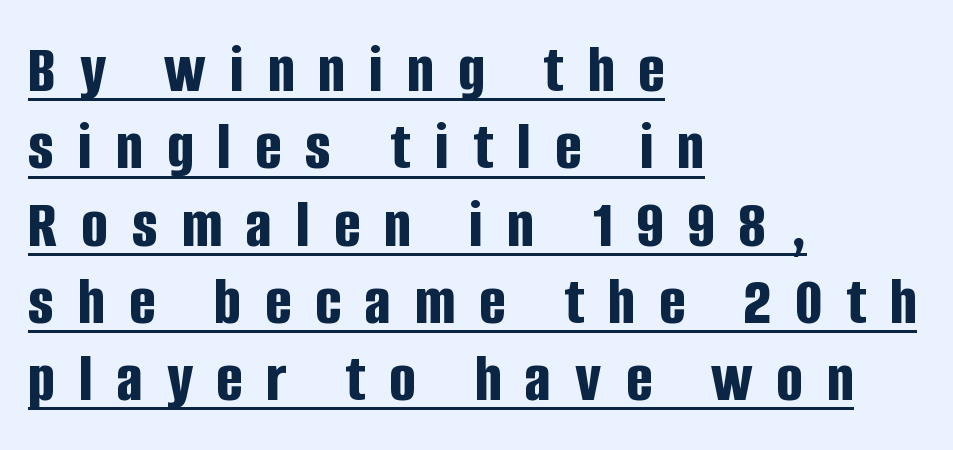
The rendering uses natural spacing where letterforms have individual widths. Leading: reduced. Every row of glyphs begins at an identical x-position on the left. Posture: upright roman. What decoration does the sample have? An underline.
